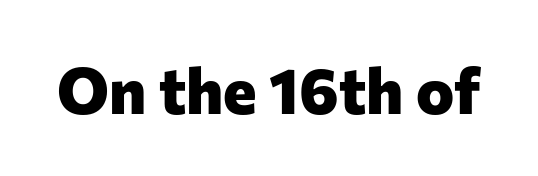
{"serif": "no", "italic": "no", "bold": "yes", "weight": "heavy", "width": "normal", "stroke_contrast": "low", "x_height": "medium", "monospaced": "no", "underline": "no", "letter_spacing": "normal", "letter_spacing_em": 0.0, "glyph_px": 64}
